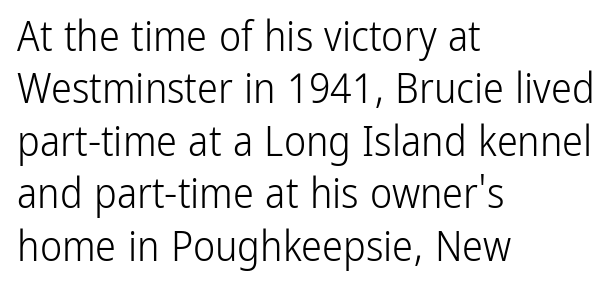
A typesetter would call this proportional, since set widths differ per character. Check the space under the baseline: it is left empty. When letters stand straight like this, we call the style roman or upright. The designer left line spacing at the default.
